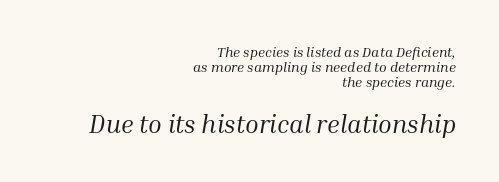
The image shows 25 px text type, italic (leaning right); set right-aligned, tight line spacing (1.06x), normal letter spacing, not underlined; the second (bottom) block is 1.79x larger.
